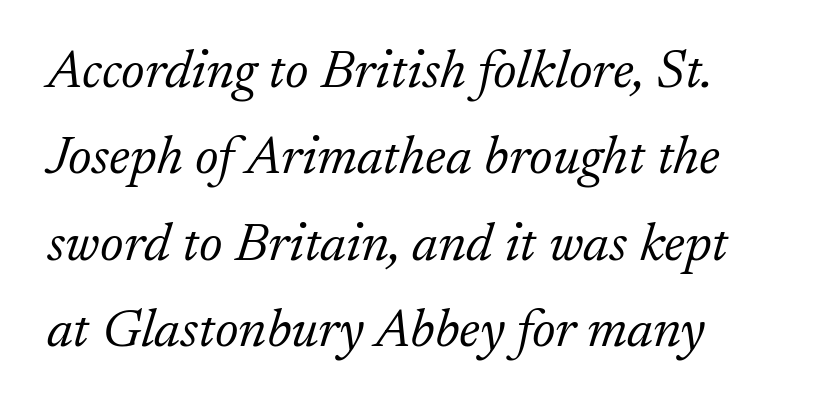
Q: Is the text bold? A: No.
Q: Is the text italic (slanted)? A: Yes, it leans right by about 17 degrees.
Q: Is the typeface a serif or a sans-serif typeface? A: Serif.
Q: Is the text underlined? A: No.
Q: How is the paragraph aligned? A: Left-aligned.
Q: Is the spacing between letters normal or unusually wide? A: Normal.
Q: Is the spacing between lines tight, normal or loose? A: Normal.
Q: Width (condensed, normal, or wide)? A: Normal.
Q: Stroke contrast? A: Low.
Q: x-height? A: Small.
Q: Monospaced? A: No.
